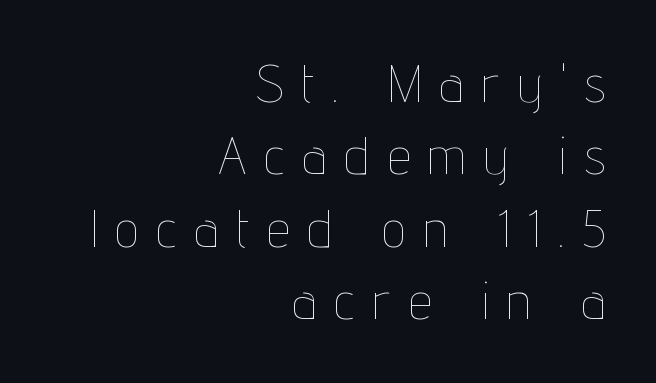
The paragraph shown leans on its right margin. Substantial extra tracking has been applied to these lines. Just letters on the line, the space beneath them empty. The face looks like a standard text weight, possibly lighter. Does the leading feel generous? No, just average. Proportional: the letters do not fall into vertical columns.
